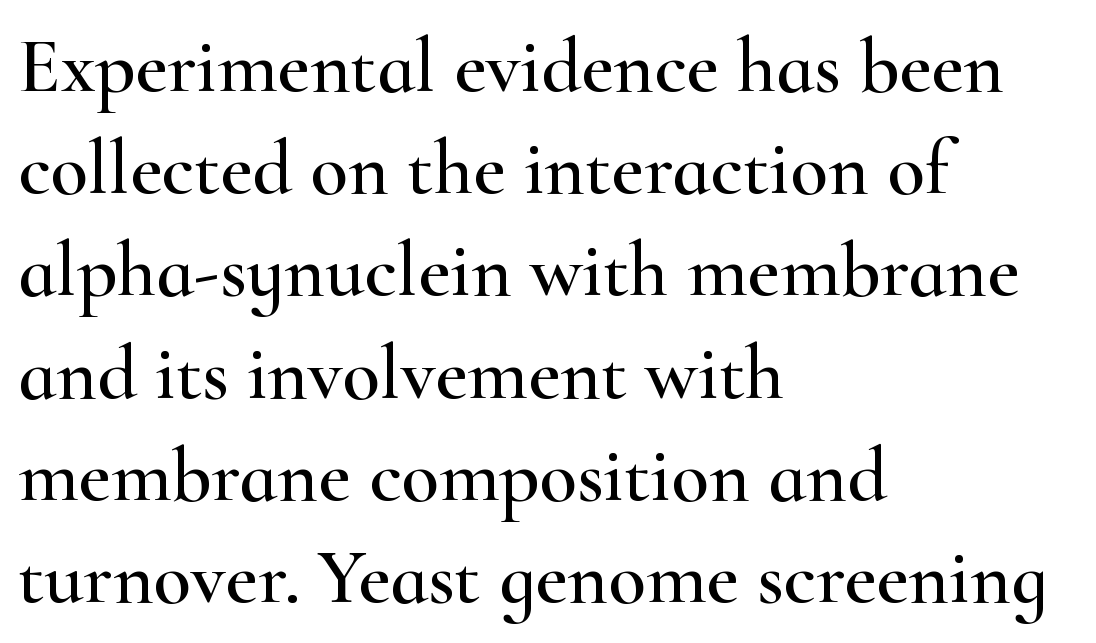
The image shows 78 px wide serif type, upright; set left-aligned, normal line spacing (1.31x), normal letter spacing, not underlined; high stroke contrast and a small x-height.
